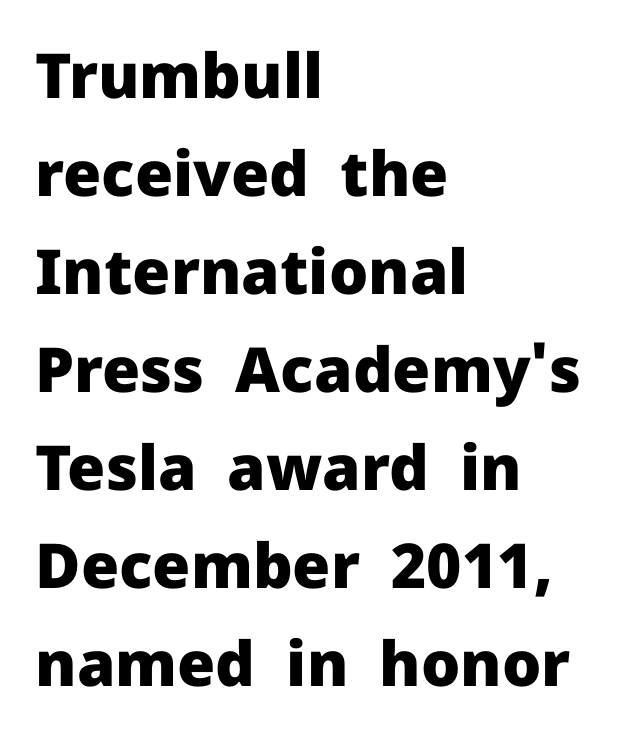
Students, observe: this is what conventionally led text looks like. Heavy-handed strokes throughout: this text is bold. Rendered with straight, roman letterforms. A typesetter would call this proportional, since set widths differ per character. The typeface chosen for these lines omits serifs. Look at the tracking — it's just the regular setting, nothing added.
